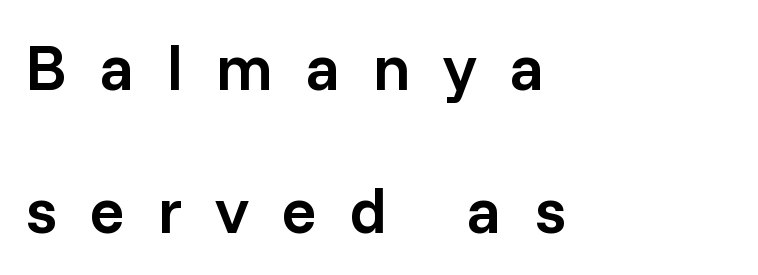
Q: Is the text bold? A: Semi-bold.
Q: Is the text italic (slanted)? A: No, it is upright.
Q: Is the typeface a serif or a sans-serif typeface? A: Sans-serif.
Q: Is the text underlined? A: No.
Q: How is the paragraph aligned? A: Left-aligned.
Q: Is the spacing between letters normal or unusually wide? A: Unusually wide.
Q: Is the spacing between lines tight, normal or loose? A: Loose.
Q: Width (condensed, normal, or wide)? A: Normal.
Q: Stroke contrast? A: Low.
Q: x-height? A: Medium.
Q: Monospaced? A: No.
